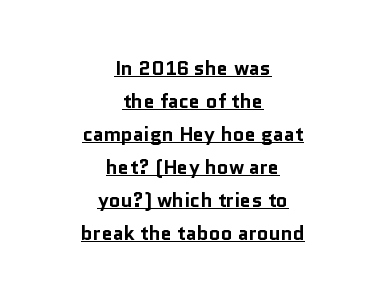
If you measured baseline to baseline, you'd find a middling distance. The face used here is rendered with its standard letterfit. Heft: maximum for text — a bold. Line starts and ends both wander, symmetrically. Honestly, the underline is the first thing you notice here.
